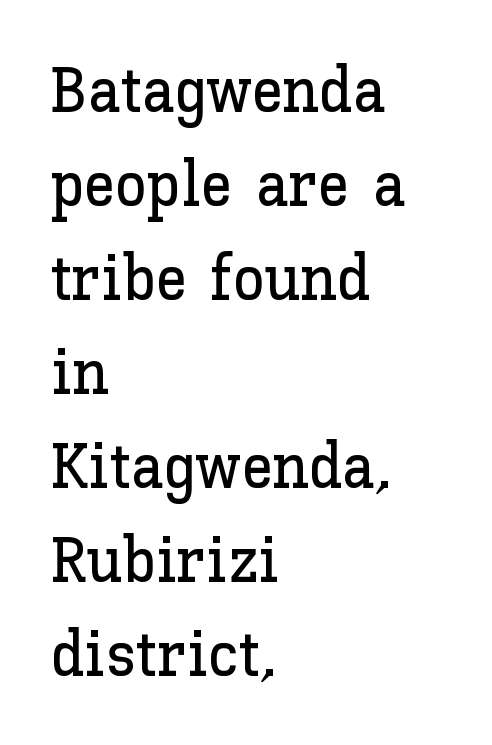
{"italic": "no", "width": "normal", "stroke_contrast": "low", "x_height": "medium", "monospaced": "no", "underline": "no", "align": "left", "line_spacing": "normal", "line_spacing_ratio": 1.47, "letter_spacing": "normal", "letter_spacing_em": 0.0, "glyph_px": 64}
